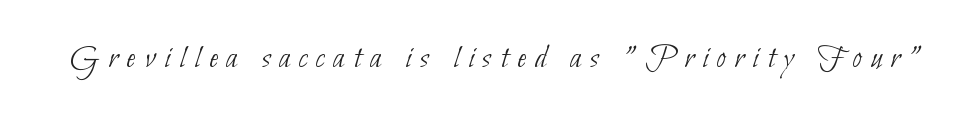
{"serif": "no", "bold": "no", "weight": "thin", "width": "condensed", "stroke_contrast": "low", "x_height": "small", "monospaced": "no", "underline": "no", "letter_spacing": "wide", "letter_spacing_em": 0.26, "glyph_px": 34}
